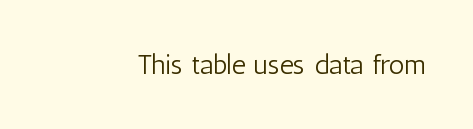
Q: Is the text bold? A: No.
Q: Is the text italic (slanted)? A: No, it is upright.
Q: Is the typeface a serif or a sans-serif typeface? A: Sans-serif.
Q: Is the text underlined? A: No.
Q: Is the spacing between letters normal or unusually wide? A: Normal.
Q: Width (condensed, normal, or wide)? A: Condensed.
Q: Stroke contrast? A: Low.
Q: x-height? A: Medium.
Q: Monospaced? A: No.
